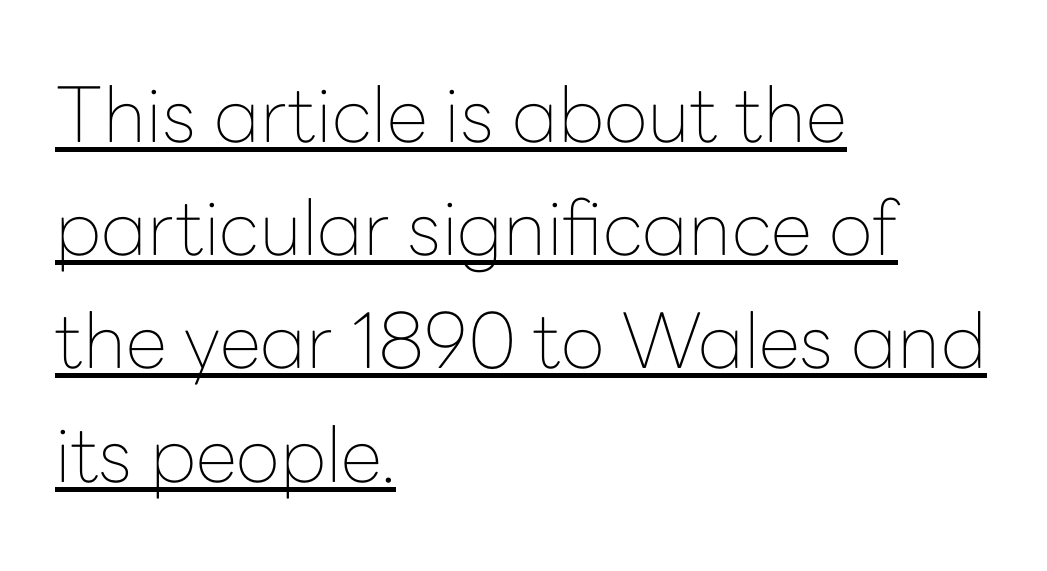
{"serif": "no", "italic": "no", "bold": "no", "weight": "thin", "width": "normal", "stroke_contrast": "low", "x_height": "medium", "monospaced": "no", "underline": "yes", "align": "left", "line_spacing": "normal", "line_spacing_ratio": 1.49, "letter_spacing": "normal", "letter_spacing_em": 0.0, "glyph_px": 76}
